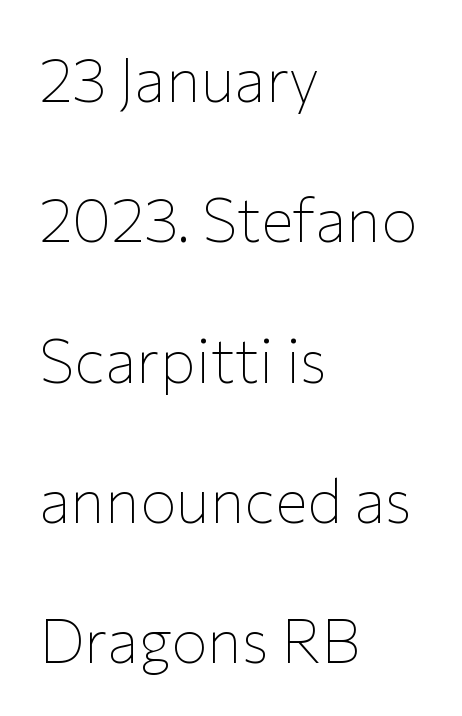
The image shows 61 px thin sans-serif type, upright; set left-aligned, loose line spacing (2.3x), normal letter spacing, not underlined; low stroke contrast and a medium x-height.
